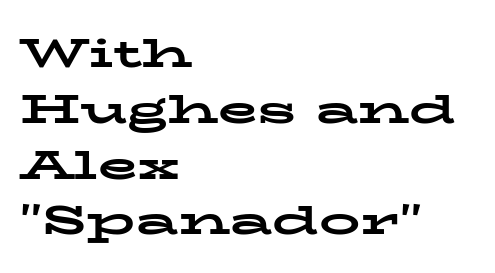
{"serif": "yes", "italic": "no", "bold": "yes", "weight": "bold", "width": "wide", "stroke_contrast": "low", "x_height": "medium", "monospaced": "no", "underline": "no", "align": "left", "line_spacing": "normal", "line_spacing_ratio": 1.36, "letter_spacing": "normal", "letter_spacing_em": 0.0, "glyph_px": 41}
